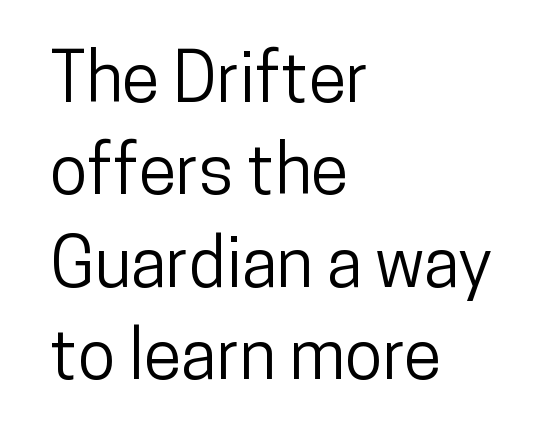
The image shows 69 px condensed sans-serif type, upright; set left-aligned, normal line spacing (1.34x), normal letter spacing, not underlined; low stroke contrast and a medium x-height.
